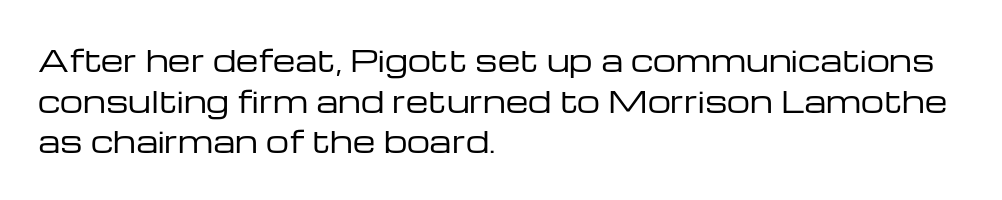
Q: Is the text bold? A: No.
Q: Is the text italic (slanted)? A: No, it is upright.
Q: Is the typeface a serif or a sans-serif typeface? A: Sans-serif.
Q: Is the text underlined? A: No.
Q: How is the paragraph aligned? A: Left-aligned.
Q: Is the spacing between letters normal or unusually wide? A: Normal.
Q: Is the spacing between lines tight, normal or loose? A: Normal.
Q: Width (condensed, normal, or wide)? A: Wide.
Q: Stroke contrast? A: Low.
Q: x-height? A: Medium.
Q: Monospaced? A: No.
